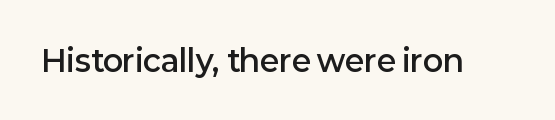
{"serif": "no", "italic": "no", "bold": "semi", "weight": "semibold", "width": "normal", "stroke_contrast": "low", "x_height": "medium", "monospaced": "no", "underline": "no", "letter_spacing": "normal", "letter_spacing_em": 0.0, "glyph_px": 30}
